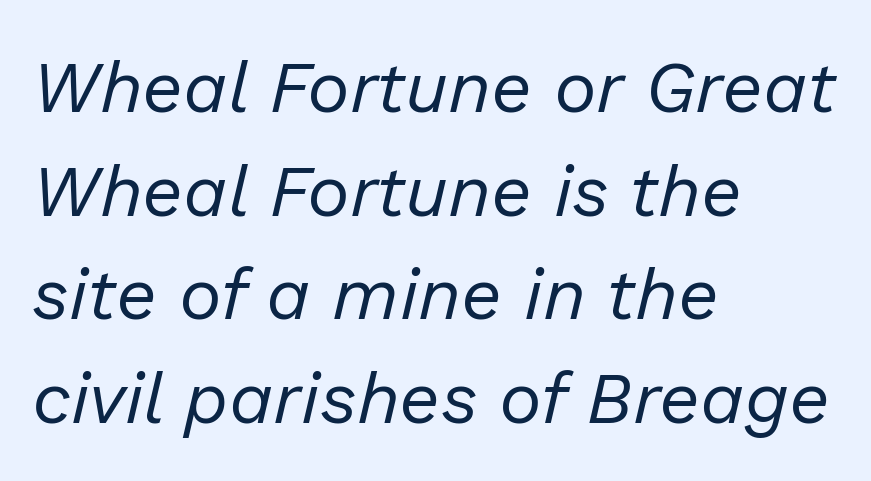
The image shows 72 px regular-weight type, italic (leaning right); set left-aligned, normal line spacing (1.44x), normal letter spacing, not underlined; low stroke contrast and a medium x-height.
